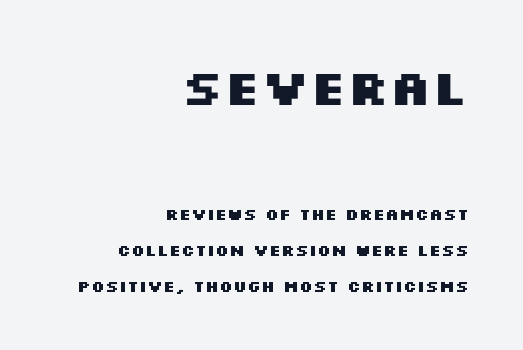
Q: Is the text bold? A: Yes.
Q: Is the text italic (slanted)? A: No, it is upright.
Q: Is the typeface a serif or a sans-serif typeface? A: Sans-serif.
Q: Is the text underlined? A: No.
Q: How is the paragraph aligned? A: Right-aligned.
Q: Is the spacing between letters normal or unusually wide? A: Normal.
Q: Is the spacing between lines tight, normal or loose? A: Loose.
Q: Which block of text is set in a larger size, the first (top) or the second (bottom)? A: The first (top) one.
Q: Width (condensed, normal, or wide)? A: Wide.
Q: Stroke contrast? A: Medium.
Q: x-height? A: Large.
Q: Monospaced? A: No.
